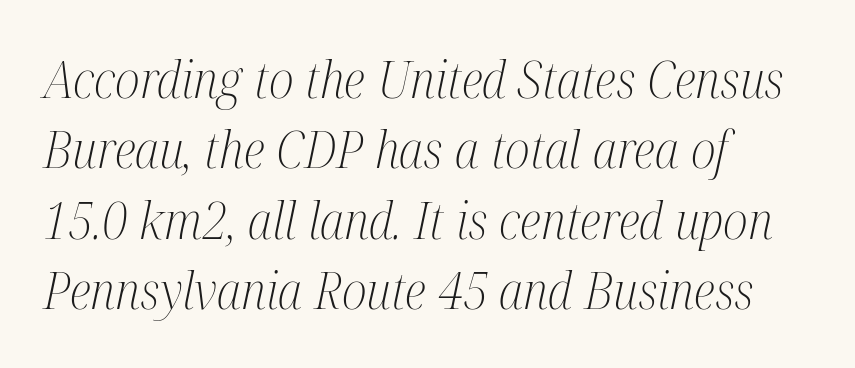
{"serif": "yes", "italic": "yes", "lean": "right", "slant_degrees": 12, "bold": "no", "weight": "light", "width": "condensed", "stroke_contrast": "medium", "x_height": "medium", "monospaced": "no", "underline": "no", "align": "left", "line_spacing": "normal", "line_spacing_ratio": 1.38, "letter_spacing": "normal", "letter_spacing_em": 0.0, "glyph_px": 51}
